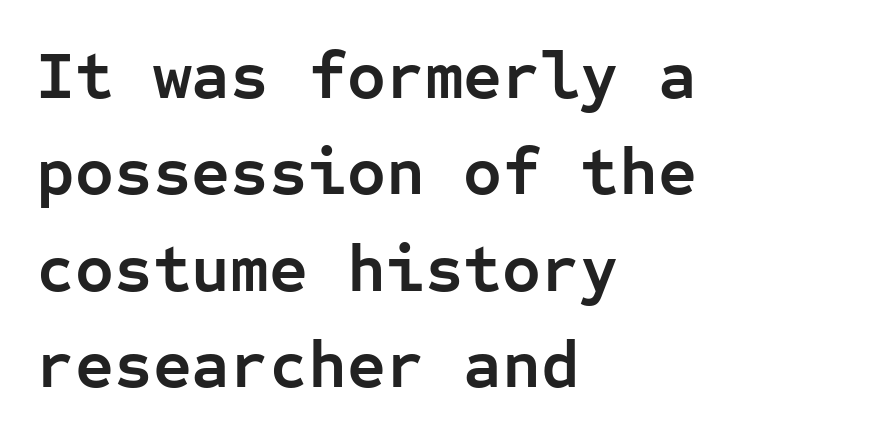
{"serif": "no", "italic": "no", "bold": "yes", "weight": "semibold", "width": "normal", "stroke_contrast": "low", "x_height": "medium", "monospaced": "yes", "underline": "no", "align": "left", "line_spacing": "normal", "line_spacing_ratio": 1.44, "letter_spacing": "normal", "letter_spacing_em": 0.0, "glyph_px": 67}
